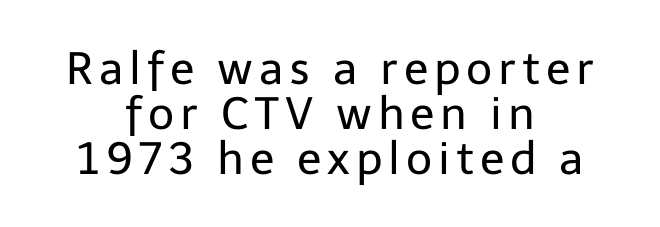
The image shows 45 px regular-weight sans-serif type, upright; set centered, tight line spacing (1.0x), not underlined; low stroke contrast and a medium x-height.
